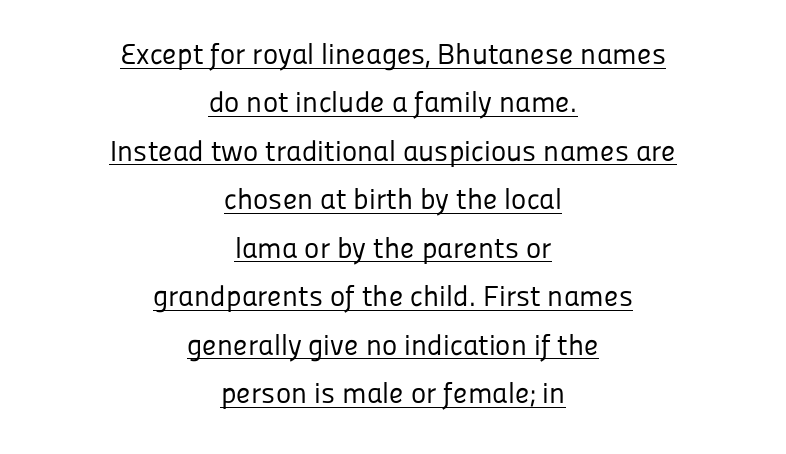
The image shows 29 px regular-weight sans-serif type, upright; set centered, normal line spacing (1.67x), normal letter spacing, underlined; low stroke contrast and a medium x-height.
